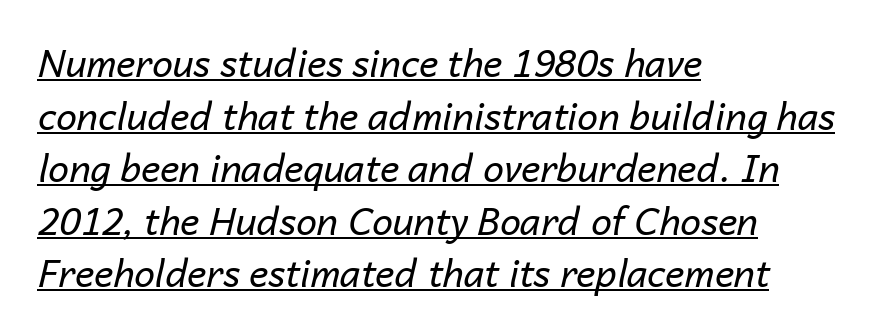
The image shows 37 px regular-weight type, italic (leaning right); set left-aligned, normal line spacing (1.42x), normal letter spacing, underlined; low stroke contrast and a medium x-height.
